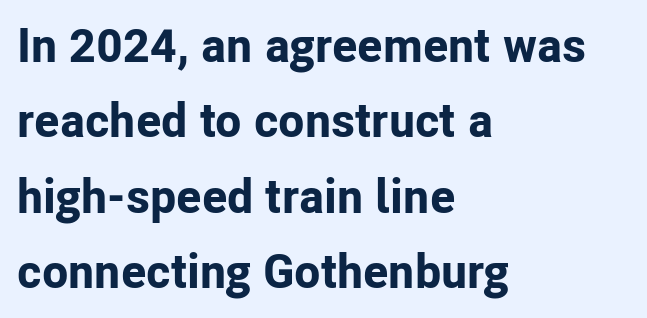
Is the letter spacing exaggerated? No — it looks like the ordinary default. The characters display no serif detailing; their extremities are plain. Has an underline been added? It has not. Here the designer chose a conventional face with non-uniform glyph widths.
